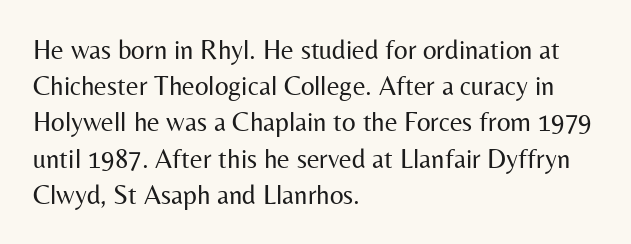
The strokes carry an ordinary text weight at most. Teacher's note: observe the even left margin — that is flush-left alignment. The lines sit at an ordinary, default distance from one another. Does extra space separate the letters? No, they use regular spacing. Posture: vertical. The specimen omits any rule beneath the text block's lines.
